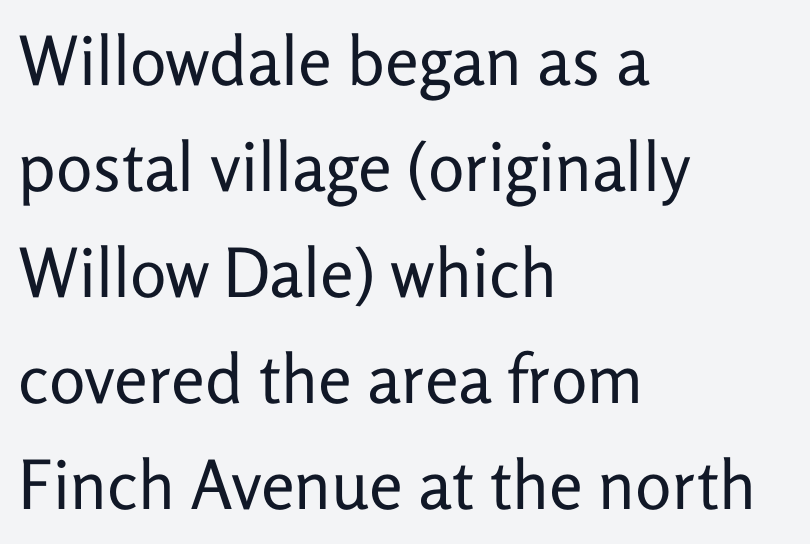
The image shows 68 px regular-weight sans-serif type, upright; set left-aligned, normal line spacing (1.56x), normal letter spacing, not underlined; low stroke contrast and a medium x-height.
